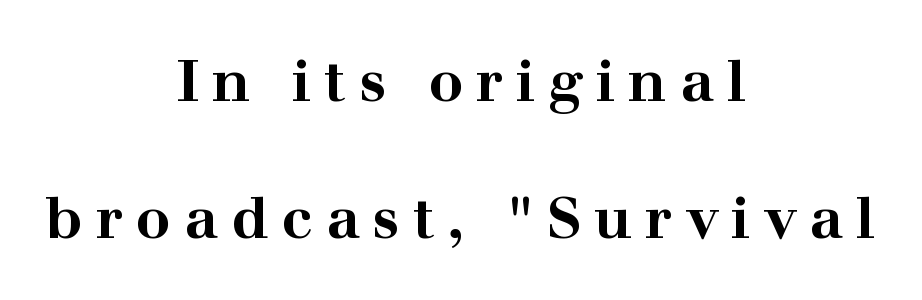
Interline gaps are noticeably wide in this sample. Glyph-to-glyph distance is far greater than everyday printed text. Caption: bold face, heavy strokes. In CSS terms this would be text-align: center. In terms of posture, this sample is upright.
